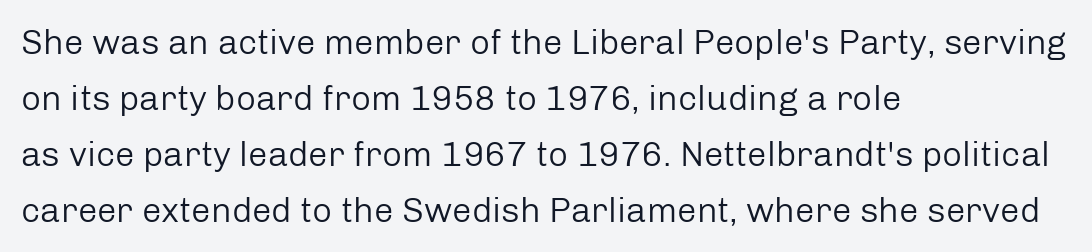
Q: Is the text bold? A: No.
Q: Is the text italic (slanted)? A: No, it is upright.
Q: Is the typeface a serif or a sans-serif typeface? A: Sans-serif.
Q: Is the text underlined? A: No.
Q: How is the paragraph aligned? A: Left-aligned.
Q: Is the spacing between letters normal or unusually wide? A: Normal.
Q: Is the spacing between lines tight, normal or loose? A: Normal.
Q: Width (condensed, normal, or wide)? A: Normal.
Q: Stroke contrast? A: Low.
Q: x-height? A: Medium.
Q: Monospaced? A: No.
